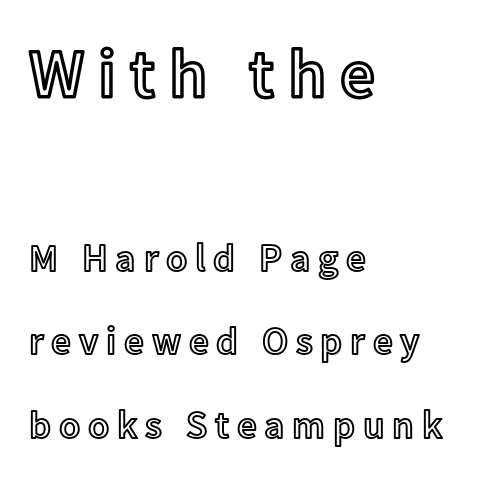
The image shows 69 px text type, upright; set left-aligned, loose line spacing (2.14x), unusually wide letter spacing (+0.2 em), not underlined; the first (top) block is 1.77x larger; a medium x-height.
